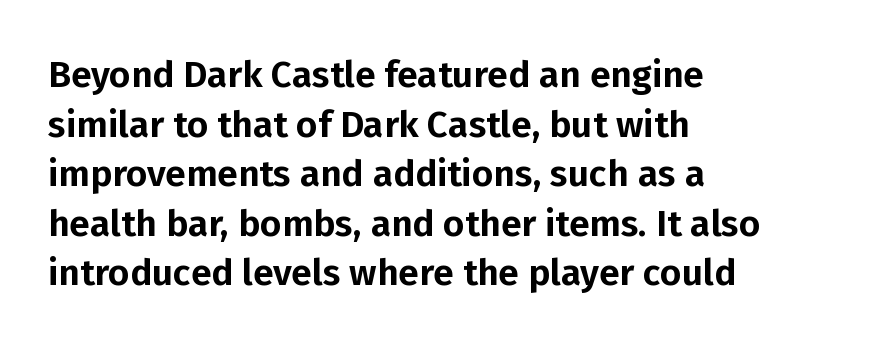
The image shows 37 px sans-serif type, upright; set left-aligned, normal line spacing (1.34x), normal letter spacing, not underlined; low stroke contrast and a medium x-height.
